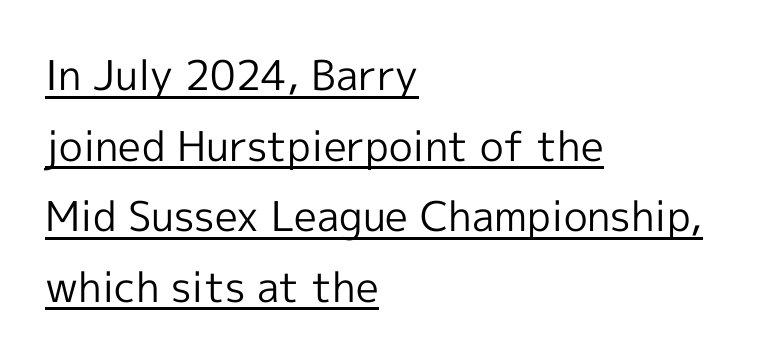
The image shows 41 px regular-weight sans-serif type, upright; set left-aligned, line spacing 1.72x, normal letter spacing, underlined; a medium x-height.
